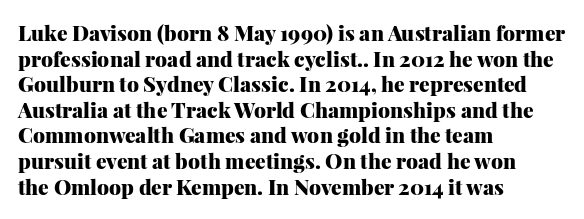
Q: Is the text bold? A: Yes.
Q: Is the text italic (slanted)? A: No, it is upright.
Q: Is the text underlined? A: No.
Q: How is the paragraph aligned? A: Left-aligned.
Q: Is the spacing between letters normal or unusually wide? A: Normal.
